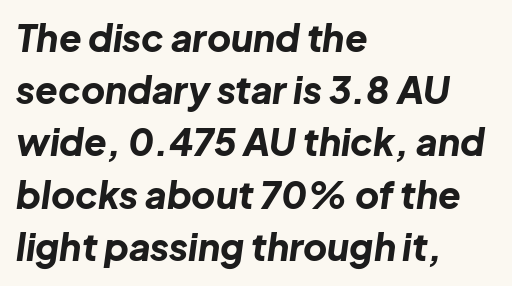
The passage shown leans; its letterforms are oblique. Successive baselines arrive at the customary interval. The letterforms sit shoulder to shoulder at normal distance. The area under the type is left untouched.
